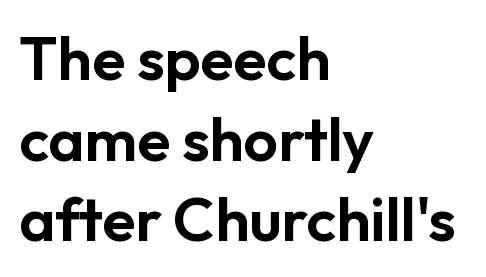
The image shows 61 px sans-serif type, upright; set left-aligned, normal line spacing (1.32x), normal letter spacing, not underlined; low stroke contrast and a medium x-height.
